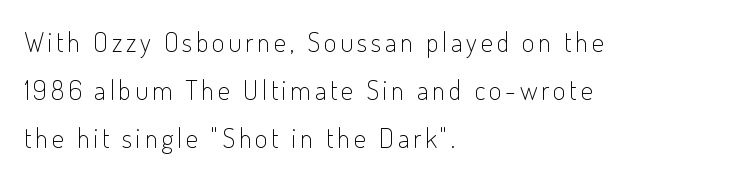
Q: Is the text bold? A: No.
Q: Is the text italic (slanted)? A: No, it is upright.
Q: Is the text underlined? A: No.
Q: How is the paragraph aligned? A: Left-aligned.
